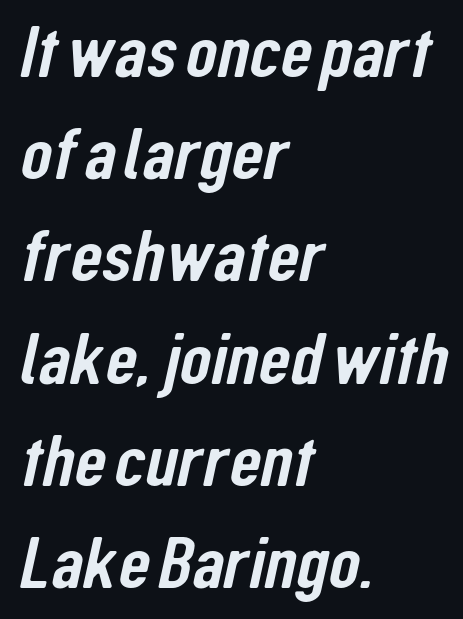
{"serif": "no", "width": "condensed", "stroke_contrast": "low", "x_height": "medium", "monospaced": "no", "underline": "no", "align": "left", "line_spacing": "normal", "line_spacing_ratio": 1.4, "letter_spacing": "normal", "letter_spacing_em": 0.0, "glyph_px": 73}
